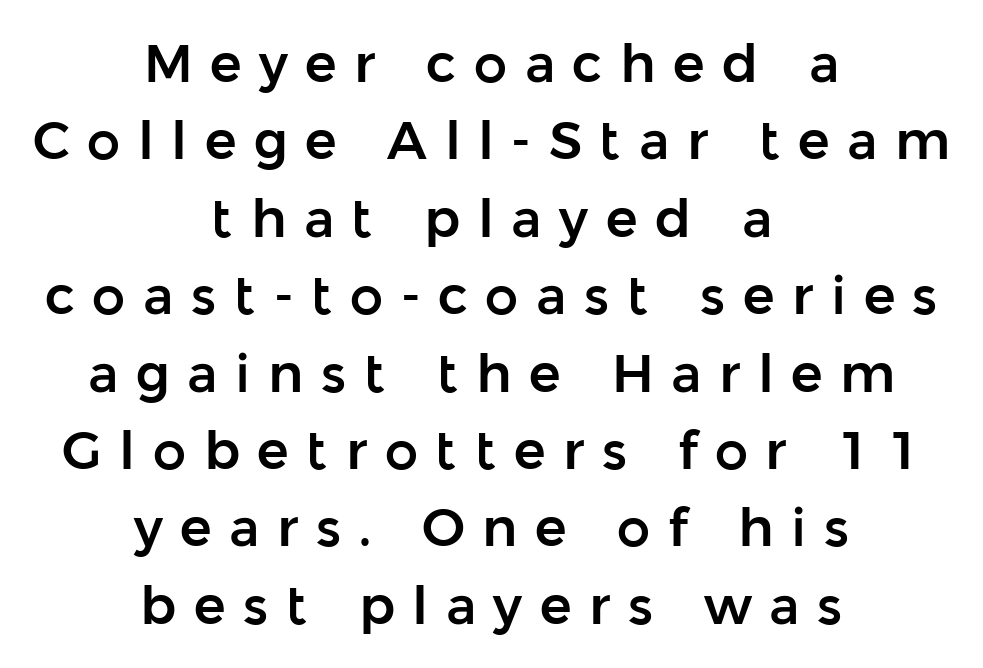
Centered paragraph, ragged on both sides. A typesetter would call this proportional, since set widths differ per character. Each letter's strokes conclude bluntly, with no projecting serifs. The area under the type is left untouched.
